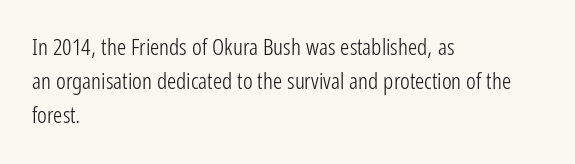
Just letters on the line, the space beneath them empty. Evenly set lines give the paragraph a standard silhouette. Heft: none added — not bold. Notice how the passage keeps a crisp vertical edge on the left only. No extra tracking has been applied to these lines. A roman cut, with each character standing at attention.
